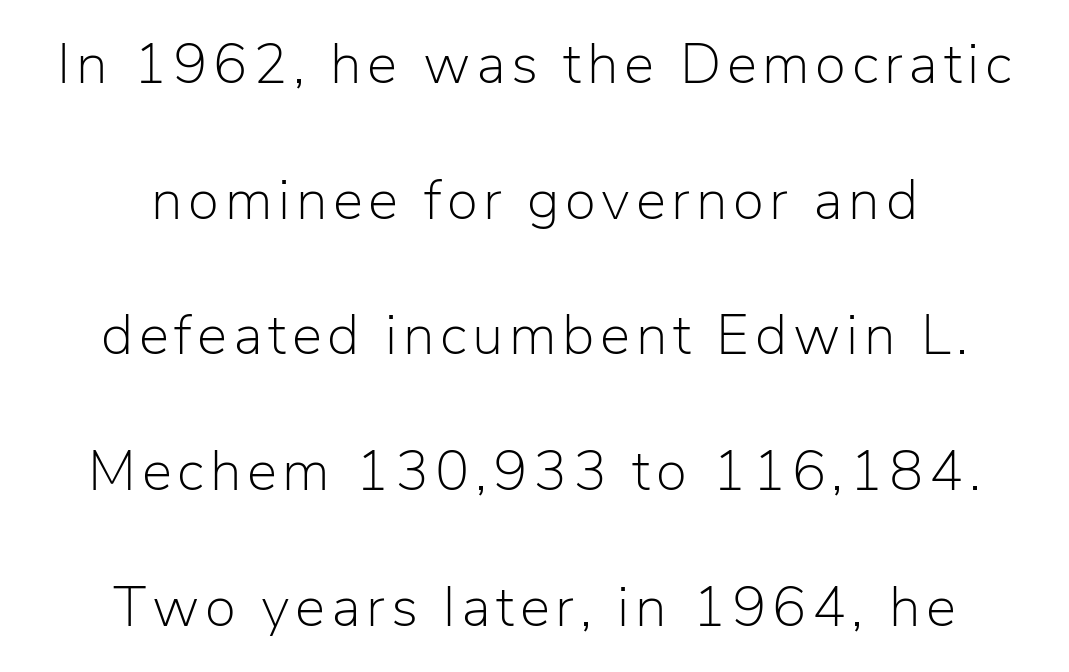
{"serif": "no", "italic": "no", "bold": "no", "weight": "light", "width": "normal", "stroke_contrast": "low", "x_height": "medium", "monospaced": "no", "underline": "no", "align": "center", "line_spacing": "loose", "line_spacing_ratio": 2.38, "glyph_px": 57}
